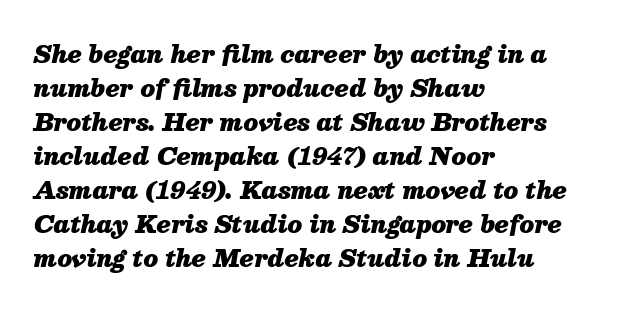
The image shows 23 px bold type, italic (leaning right); set left-aligned, normal line spacing (1.48x), normal letter spacing, not underlined.
